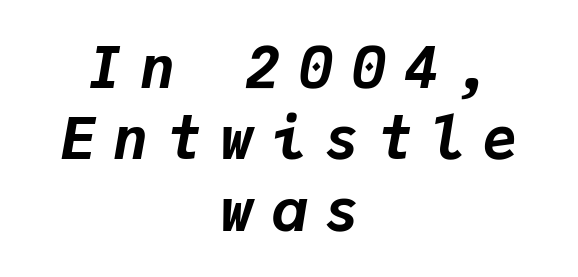
The glyphs have the mass of a bold cut. Note the uniform advance width — an 'i' takes as much space as an 'm'. Caption: expanded tracking, letters set apart. Is the type slanted? Yes — the strokes lean at a clear angle.
